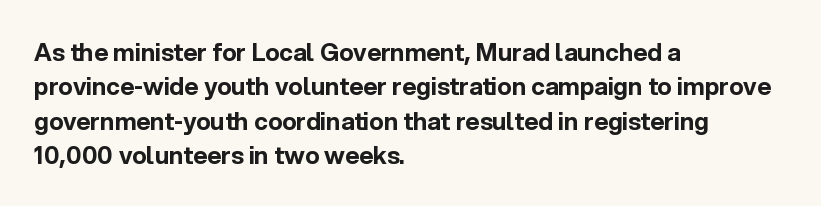
{"italic": "no", "bold": "yes", "underline": "no", "align": "left", "line_spacing": "normal", "line_spacing_ratio": 1.43, "letter_spacing": "normal", "letter_spacing_em": 0.0, "glyph_px": 24}
